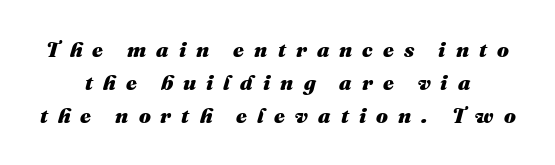
Students, observe: this is what conventionally led text looks like. Does the lettering tilt? It does — this is italic. Glance below the letters and you will spot only blank space. Where is the straight margin? There isn't one; the lines are centered. Stroke thickness is high; the sample reads as a true bold. Does extra space separate the letters? Yes, quite a lot of it.
